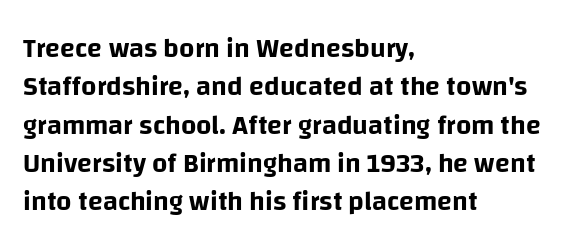
Q: Is the text italic (slanted)? A: No, it is upright.
Q: Is the text underlined? A: No.
Q: How is the paragraph aligned? A: Left-aligned.
Q: Is the spacing between letters normal or unusually wide? A: Normal.
Q: Is the spacing between lines tight, normal or loose? A: Normal.
